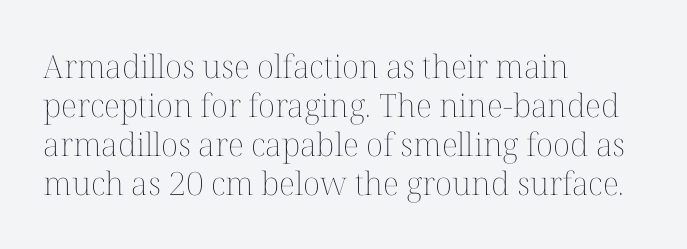
The image shows 32 px thin type, upright; set left-aligned, line spacing 1.22x, normal letter spacing, not underlined; medium stroke contrast and a medium x-height.
